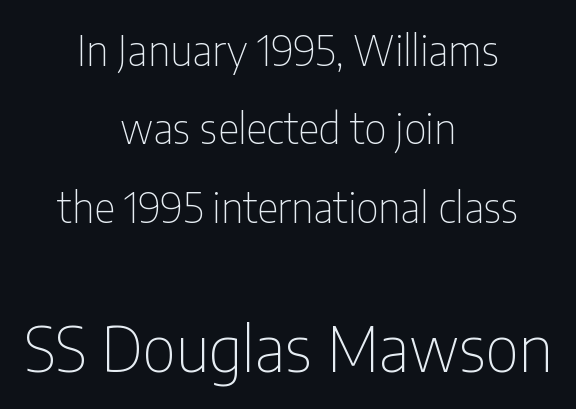
{"serif": "no", "italic": "no", "bold": "no", "weight": "thin", "width": "condensed", "stroke_contrast": "low", "x_height": "medium", "monospaced": "no", "underline": "no", "align": "center", "line_spacing": "loose", "line_spacing_ratio": 1.91, "letter_spacing": "normal", "letter_spacing_em": 0.0, "larger_block": "second", "size_ratio": 1.51, "glyph_px": 62}
